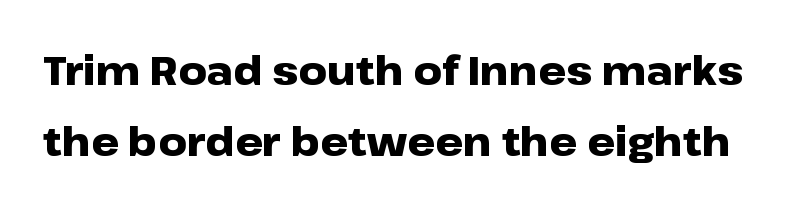
The line texture is even and compact thanks to regular tracking. In terms of letterform style, serifs are entirely absent. Lines of text with bare space underneath. These lines are rendered in a variable-pitch font.
